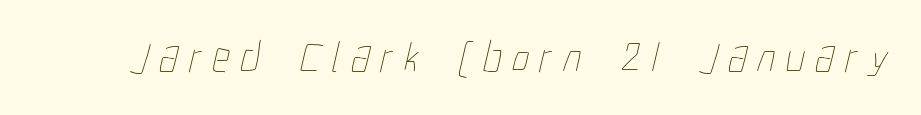
{"bold": "no", "weight": "thin", "width": "condensed", "stroke_contrast": "low", "x_height": "medium", "monospaced": "no", "underline": "no", "letter_spacing": "wide", "letter_spacing_em": 0.24, "glyph_px": 44}
